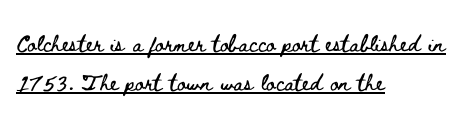
{"underline": "yes", "align": "left", "line_spacing_ratio": 1.85, "letter_spacing": "normal", "letter_spacing_em": 0.0, "glyph_px": 21}
